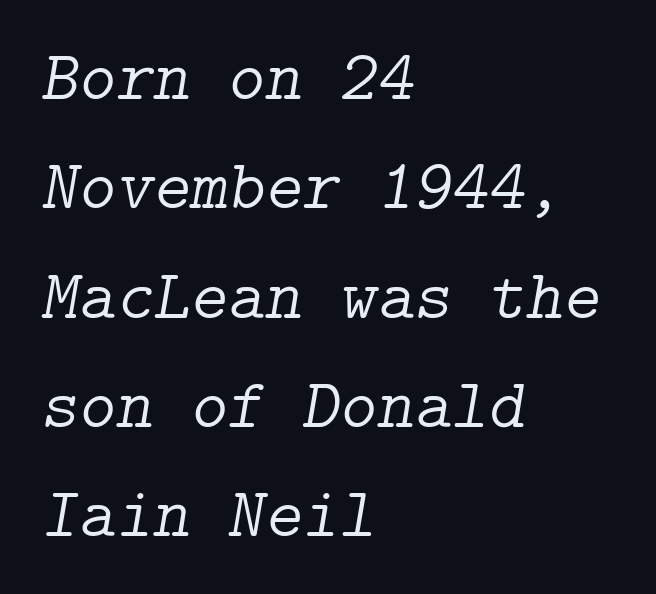
The image shows 71 px light serif type, italic (leaning right); set left-aligned, normal line spacing (1.54x), normal letter spacing, not underlined; low stroke contrast and a medium x-height.
